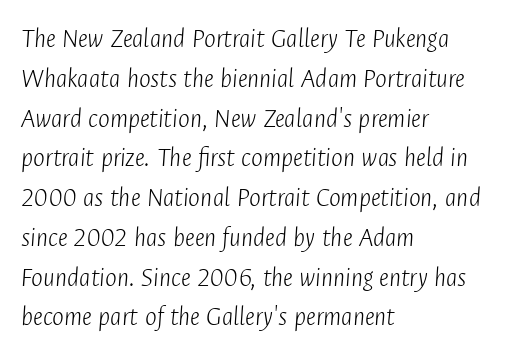
The characters are drawn with everyday or finer stroke widths. Casual observation: everything's shoved over to the left. The space beneath each line is pristine and unruled. The gaps between neighbouring characters are ordinary and unremarkable. Slanted lettering throughout. Normally led — the rows are evenly, conventionally spaced.
